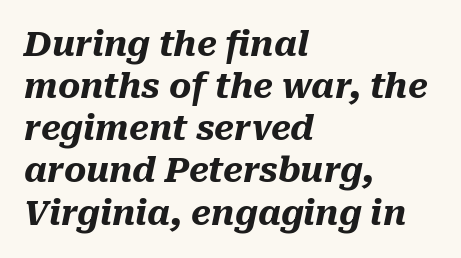
The sample has been set heavy, in full bold. Characters follow at the spacing the type designer built in. Nobody drew a line under any word here. Note the varied advance widths — an 'i' is clearly narrower than an 'm'. The paragraph has a hard left edge and a soft right edge. Notice how the stems are inclined rather than vertical — that's the hallmark of italics.
